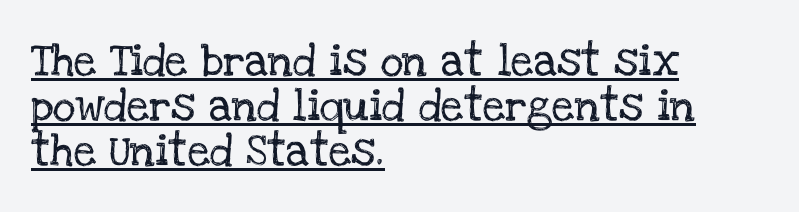
If you drew a line through each stem, it would be perfectly vertical. Spacing between characters is what you'd get straight out of the box. What kind of face is this? One with serifs. Reading down the column, the eye jumps a familiar distance to each next line. The text block is weighted toward the left margin, trailing off unevenly rightward. You could not count columns in this text — the font is proportionally spaced.
